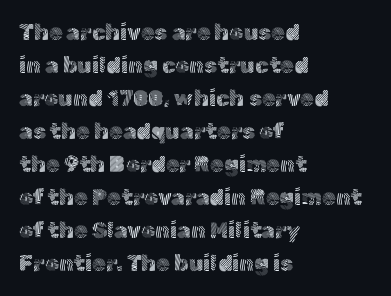
Q: Is the text bold? A: No.
Q: Is the text italic (slanted)? A: No, it is upright.
Q: Is the text underlined? A: No.
Q: How is the paragraph aligned? A: Left-aligned.
Q: Is the spacing between letters normal or unusually wide? A: Normal.
Q: Is the spacing between lines tight, normal or loose? A: Normal.
